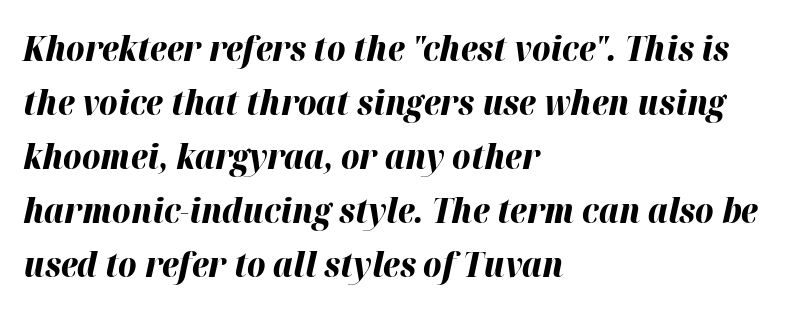
{"italic": "yes", "lean": "right", "slant_degrees": 12, "bold": "yes", "weight": "bold", "width": "normal", "stroke_contrast": "high", "x_height": "medium", "monospaced": "no", "underline": "no", "align": "left", "line_spacing": "normal", "line_spacing_ratio": 1.54, "letter_spacing": "normal", "letter_spacing_em": 0.0, "glyph_px": 35}
